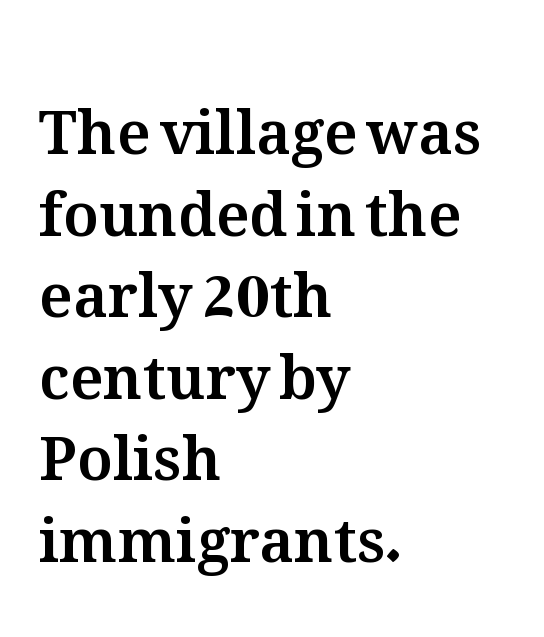
Q: Is the text italic (slanted)? A: No, it is upright.
Q: Is the text underlined? A: No.
Q: How is the paragraph aligned? A: Left-aligned.
Q: Is the spacing between letters normal or unusually wide? A: Normal.
Q: Is the spacing between lines tight, normal or loose? A: Normal.
Q: Width (condensed, normal, or wide)? A: Normal.
Q: Stroke contrast? A: Medium.
Q: x-height? A: Medium.
Q: Monospaced? A: No.
